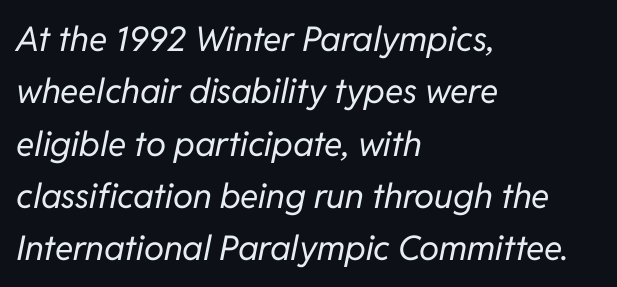
Q: Is the text bold? A: No.
Q: Is the text italic (slanted)? A: Yes, it leans right by about 11 degrees.
Q: Is the text underlined? A: No.
Q: How is the paragraph aligned? A: Left-aligned.
Q: Is the spacing between letters normal or unusually wide? A: Normal.
Q: Is the spacing between lines tight, normal or loose? A: Normal.
Q: Width (condensed, normal, or wide)? A: Normal.
Q: Stroke contrast? A: Low.
Q: x-height? A: Medium.
Q: Monospaced? A: No.
